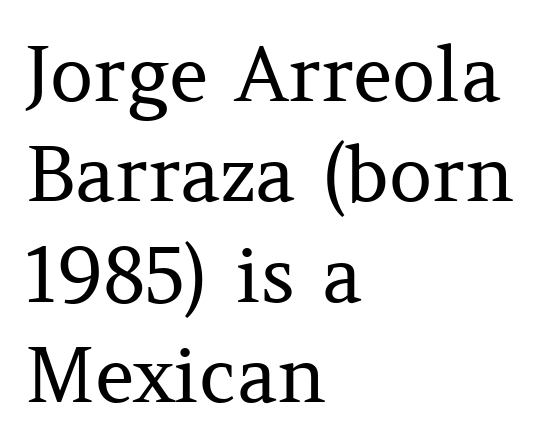
{"serif": "yes", "italic": "no", "bold": "no", "weight": "regular", "width": "normal", "stroke_contrast": "medium", "x_height": "medium", "monospaced": "no", "underline": "no", "align": "left", "line_spacing": "normal", "line_spacing_ratio": 1.32, "letter_spacing": "normal", "letter_spacing_em": 0.0, "glyph_px": 76}
